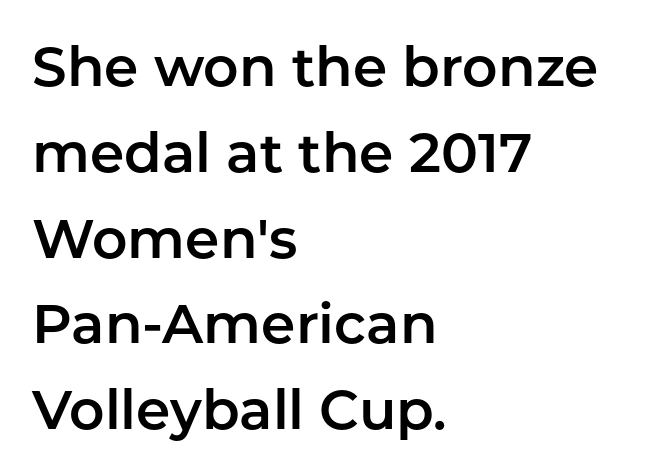
The image shows 55 px sans-serif type, upright; set left-aligned, normal line spacing (1.56x), normal letter spacing, not underlined; low stroke contrast and a medium x-height.
